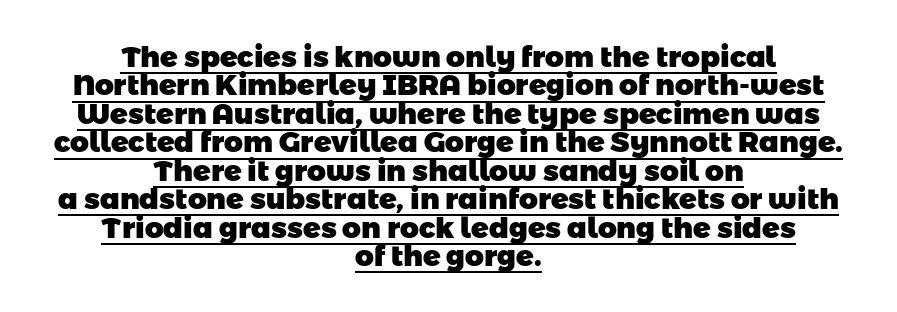
Q: Is the text bold? A: Yes.
Q: Is the typeface a serif or a sans-serif typeface? A: Sans-serif.
Q: Is the text underlined? A: Yes.
Q: How is the paragraph aligned? A: Centered.
Q: Is the spacing between letters normal or unusually wide? A: Normal.
Q: Is the spacing between lines tight, normal or loose? A: Tight.
Q: Width (condensed, normal, or wide)? A: Normal.
Q: Stroke contrast? A: Low.
Q: x-height? A: Medium.
Q: Monospaced? A: No.
